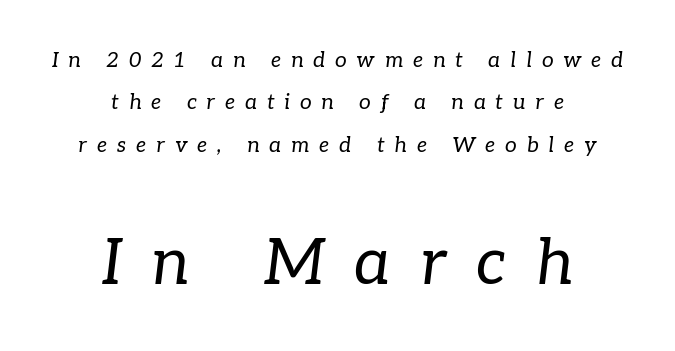
{"serif": "yes", "italic": "yes", "lean": "right", "slant_degrees": 7, "bold": "no", "weight": "regular", "width": "normal", "stroke_contrast": "low", "x_height": "medium", "monospaced": "no", "underline": "no", "align": "center", "line_spacing": "loose", "line_spacing_ratio": 2.02, "letter_spacing": "wide", "letter_spacing_em": 0.47, "larger_block": "second", "size_ratio": 3.0, "glyph_px": 63}
